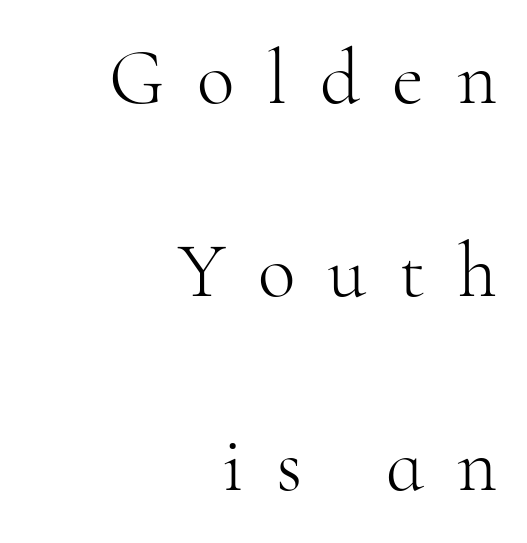
{"serif": "yes", "italic": "no", "bold": "no", "weight": "light", "width": "normal", "stroke_contrast": "high", "x_height": "small", "monospaced": "no", "underline": "no", "align": "right", "line_spacing": "loose", "line_spacing_ratio": 2.48, "letter_spacing": "wide", "letter_spacing_em": 0.42, "glyph_px": 78}
